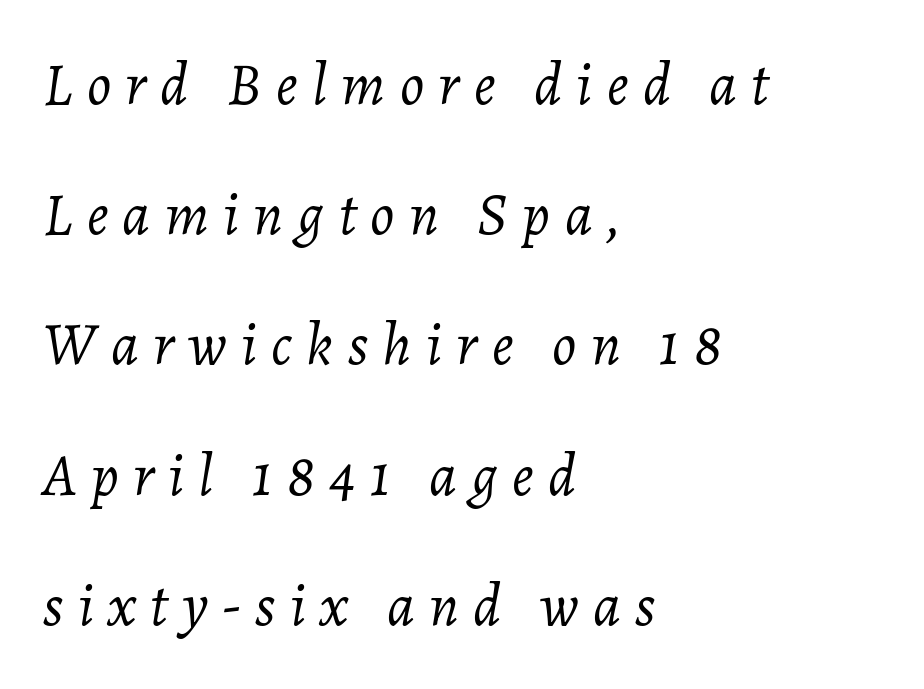
Here the designer chose a conventional face with non-uniform glyph widths. The weight would be labelled regular, book, light, or lighter still. The setting favours the left margin, as ordinary paragraphs usually do. The passage shown is not underscored anywhere. The lettering tilts uniformly, giving the passage an italic look. Rows of type keep a wide berth in the vertical direction.
